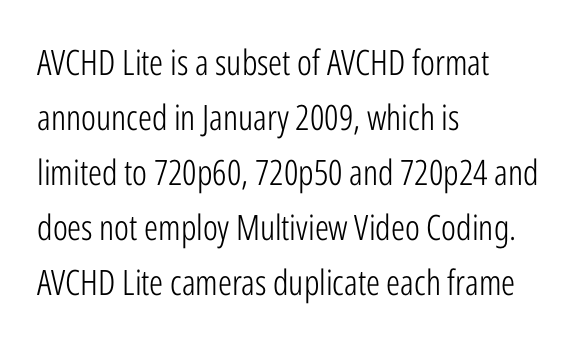
Look at the tracking — it's just the regular setting, nothing added. Short and long lines alike share a common starting point at left. Is the stroke heavy? The answer is a plain regular-or-lighter. Here the designer chose a conventional face with non-uniform glyph widths.
